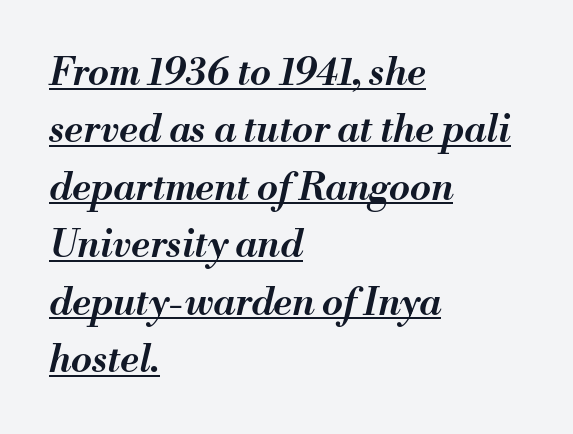
The image shows 38 px semibold type, italic (leaning right); set left-aligned, normal line spacing (1.51x), normal letter spacing, underlined; medium stroke contrast and a small x-height.
